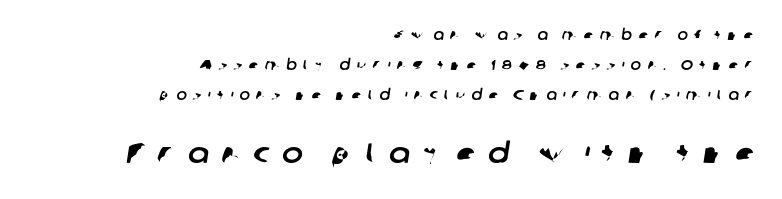
{"serif": "no", "width": "normal", "stroke_contrast": "low", "x_height": "medium", "monospaced": "no", "underline": "no", "align": "right", "line_spacing": "loose", "line_spacing_ratio": 2.13, "letter_spacing": "wide", "letter_spacing_em": 0.45, "larger_block": "second", "size_ratio": 2.0, "glyph_px": 28}
